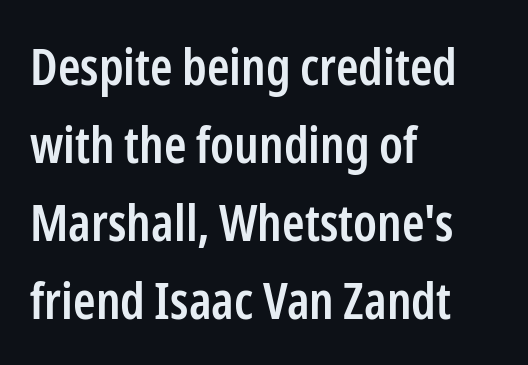
{"serif": "no", "italic": "no", "bold": "semi", "weight": "semibold", "width": "condensed", "stroke_contrast": "low", "x_height": "medium", "monospaced": "no", "underline": "no", "align": "left", "line_spacing": "normal", "line_spacing_ratio": 1.53, "letter_spacing": "normal", "letter_spacing_em": 0.0, "glyph_px": 51}
